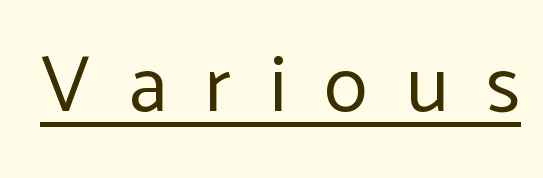
The image shows 80 px regular-weight sans-serif type, upright; set unusually wide letter spacing (+0.48 em), underlined; low stroke contrast and a medium x-height.
